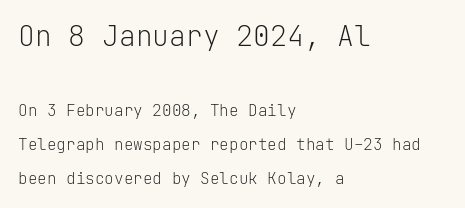
{"serif": "no", "italic": "no", "bold": "no", "weight": "light", "width": "normal", "stroke_contrast": "low", "x_height": "medium", "monospaced": "yes", "underline": "no", "align": "left", "line_spacing": "loose", "line_spacing_ratio": 2.13, "letter_spacing": "normal", "letter_spacing_em": 0.0, "larger_block": "first", "size_ratio": 1.75, "glyph_px": 28}
